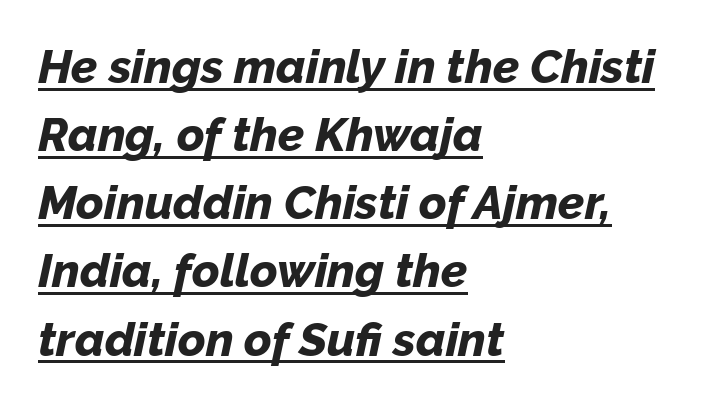
Q: Is the text bold? A: Yes.
Q: Is the text italic (slanted)? A: Yes, it leans right by about 12 degrees.
Q: Is the text underlined? A: Yes.
Q: How is the paragraph aligned? A: Left-aligned.
Q: Is the spacing between letters normal or unusually wide? A: Normal.
Q: Is the spacing between lines tight, normal or loose? A: Normal.
Q: Width (condensed, normal, or wide)? A: Normal.
Q: Stroke contrast? A: Low.
Q: x-height? A: Medium.
Q: Monospaced? A: No.
